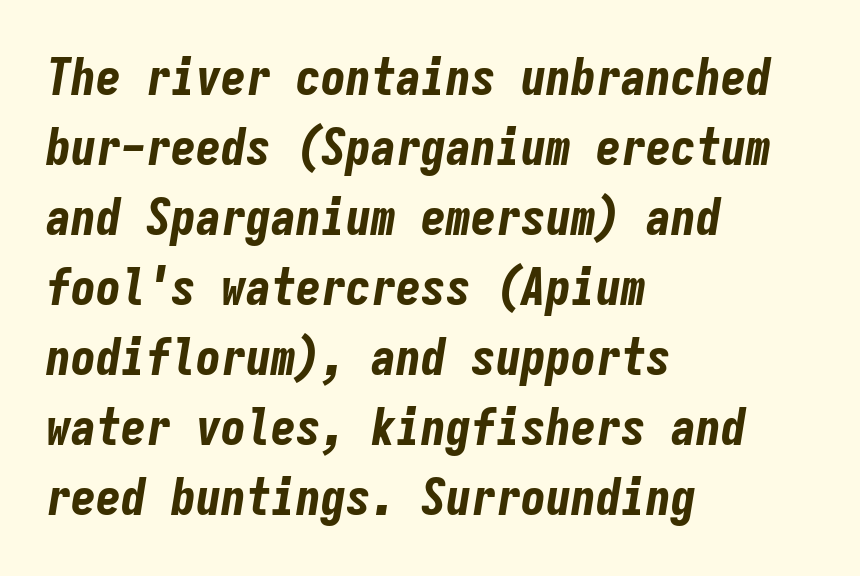
{"italic": "yes", "lean": "right", "slant_degrees": 9, "bold": "yes", "weight": "bold", "width": "condensed", "stroke_contrast": "low", "x_height": "medium", "monospaced": "yes", "underline": "no", "align": "left", "line_spacing": "normal", "line_spacing_ratio": 1.4, "letter_spacing": "normal", "letter_spacing_em": 0.0, "glyph_px": 50}
